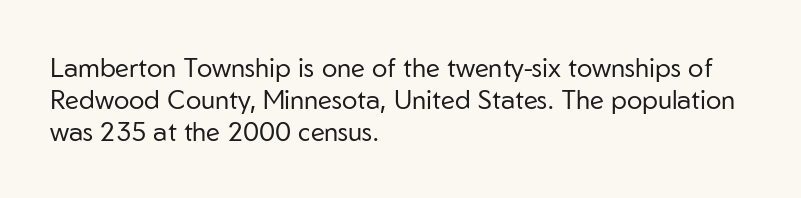
The image shows 26 px text type, upright; set left-aligned, line spacing 1.23x, normal letter spacing, not underlined.
